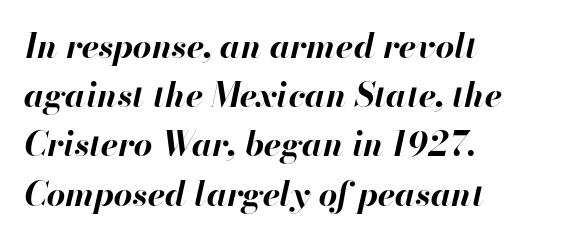
{"italic": "yes", "lean": "right", "slant_degrees": 13, "bold": "yes", "weight": "bold", "width": "normal", "stroke_contrast": "high", "x_height": "small", "monospaced": "no", "underline": "no", "align": "left", "line_spacing": "normal", "line_spacing_ratio": 1.49, "letter_spacing": "normal", "letter_spacing_em": 0.0, "glyph_px": 33}
